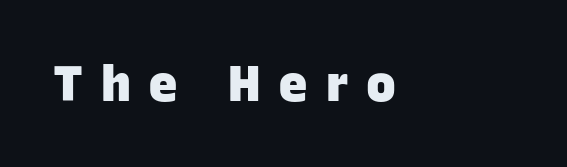
{"serif": "no", "bold": "yes", "weight": "heavy", "width": "normal", "stroke_contrast": "low", "x_height": "large", "monospaced": "no", "underline": "no", "align": "left", "letter_spacing": "wide", "letter_spacing_em": 0.35, "glyph_px": 50}
